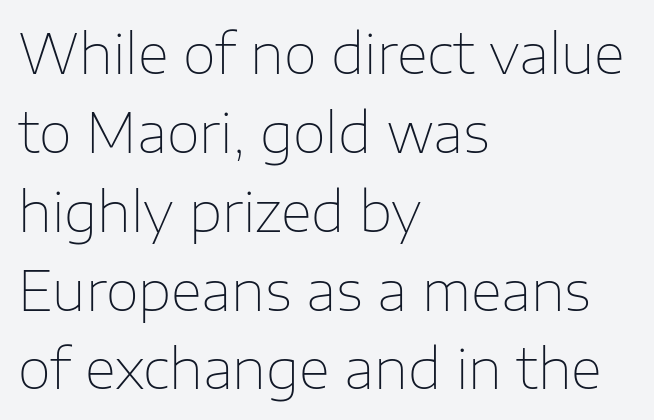
Q: Is the text bold? A: No.
Q: Is the text italic (slanted)? A: No, it is upright.
Q: Is the typeface a serif or a sans-serif typeface? A: Sans-serif.
Q: Is the text underlined? A: No.
Q: How is the paragraph aligned? A: Left-aligned.
Q: Is the spacing between letters normal or unusually wide? A: Normal.
Q: Is the spacing between lines tight, normal or loose? A: Normal.
Q: Width (condensed, normal, or wide)? A: Normal.
Q: Stroke contrast? A: Low.
Q: x-height? A: Medium.
Q: Monospaced? A: No.
